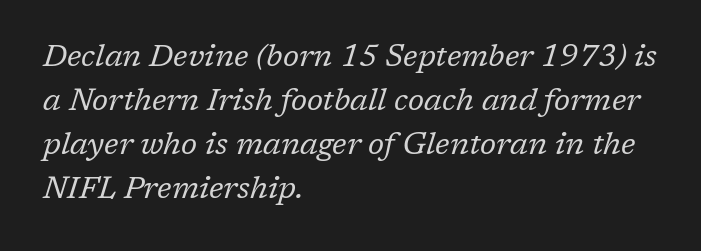
The image shows 31 px regular-weight serif type, italic (leaning right); set left-aligned, normal line spacing (1.42x), normal letter spacing, not underlined; low stroke contrast and a medium x-height.
